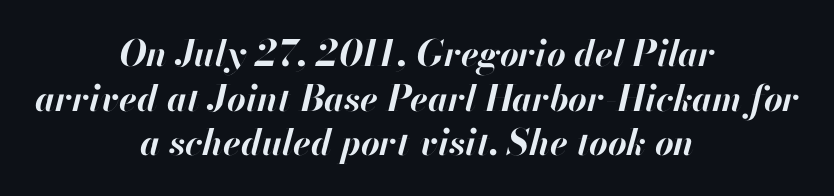
The image shows 36 px bold type, italic (leaning right); set centered, line spacing 1.24x, normal letter spacing, not underlined; high stroke contrast and a small x-height.
